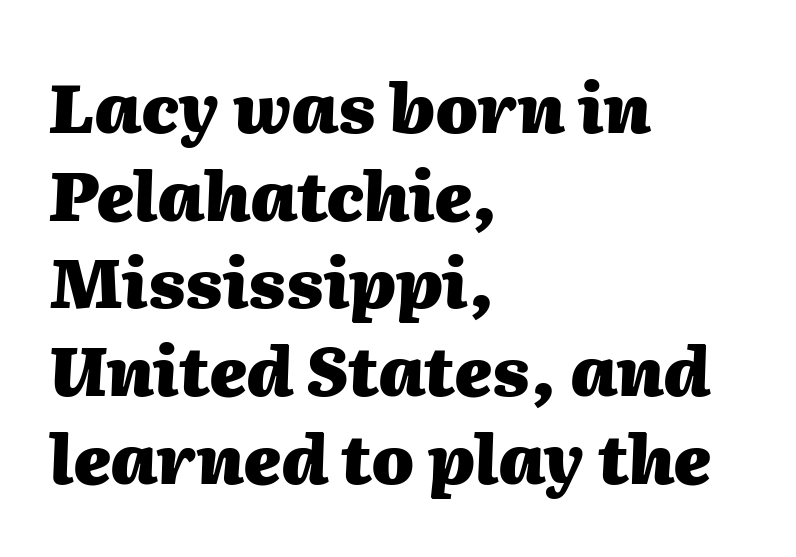
Q: Is the text bold? A: Yes.
Q: Is the text italic (slanted)? A: Yes, it leans right by about 2 degrees.
Q: Is the text underlined? A: No.
Q: How is the paragraph aligned? A: Left-aligned.
Q: Is the spacing between letters normal or unusually wide? A: Normal.
Q: Is the spacing between lines tight, normal or loose? A: Normal.
Q: Width (condensed, normal, or wide)? A: Normal.
Q: Stroke contrast? A: Medium.
Q: x-height? A: Medium.
Q: Monospaced? A: No.
